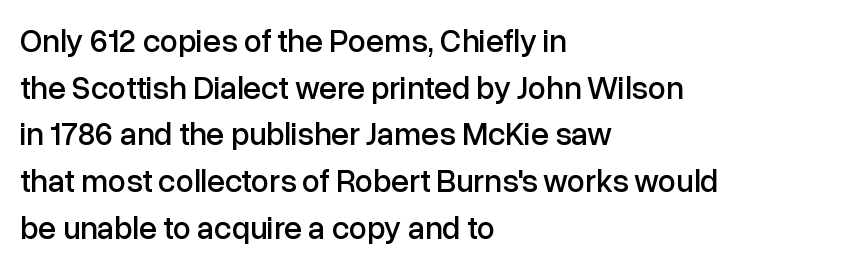
{"serif": "no", "italic": "no", "width": "normal", "stroke_contrast": "low", "x_height": "medium", "monospaced": "no", "underline": "no", "align": "left", "line_spacing": "normal", "line_spacing_ratio": 1.46, "letter_spacing": "normal", "letter_spacing_em": 0.0, "glyph_px": 32}
